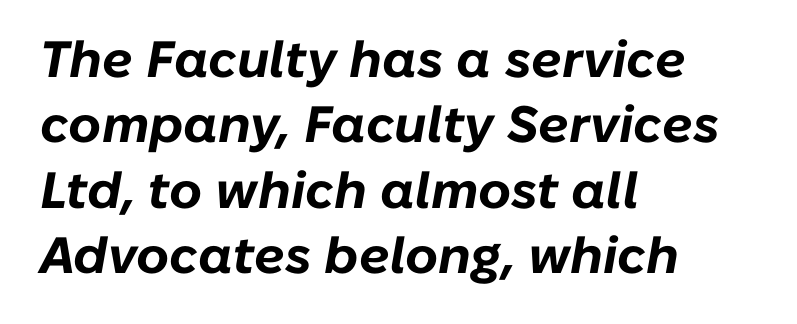
The image shows 51 px bold type, italic (leaning right); set left-aligned, normal line spacing (1.28x), normal letter spacing, not underlined; low stroke contrast and a medium x-height.
